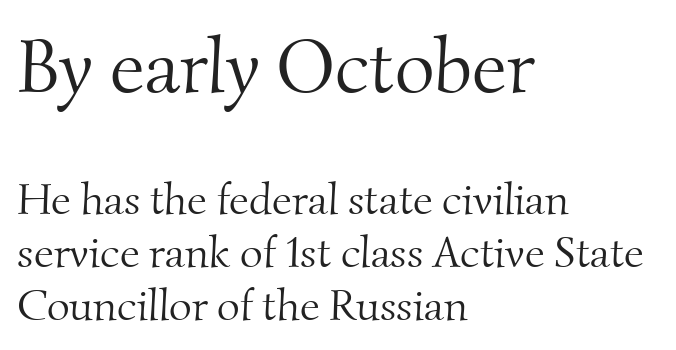
Visually the block forms a straight wall on the left and a jagged coastline on the right. Honestly, there is no underline to notice here at all. Type size steps down from the first block to the second. The text was rendered using a seriffed face with decorative stroke endings. The weight tops out at a normal text grade.
